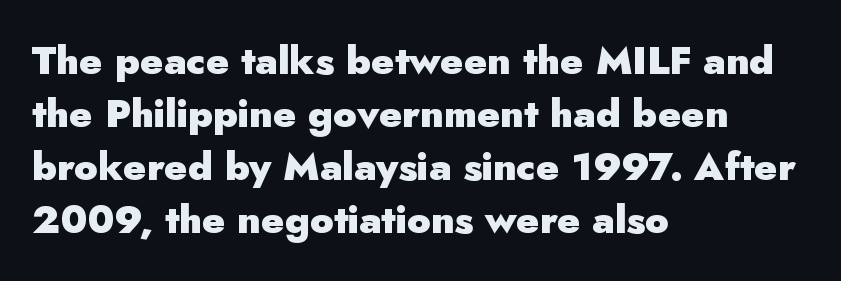
Each line starts at the same left margin while the right side varies. Does the lettering tilt? It doesn't — this is upright. No word sits above an underline. I'd call this a sans setting — the letters go barefoot. Vertically, the passage feels balanced, rows spaced as you'd expect. These lines are rendered in a variable-pitch font.
